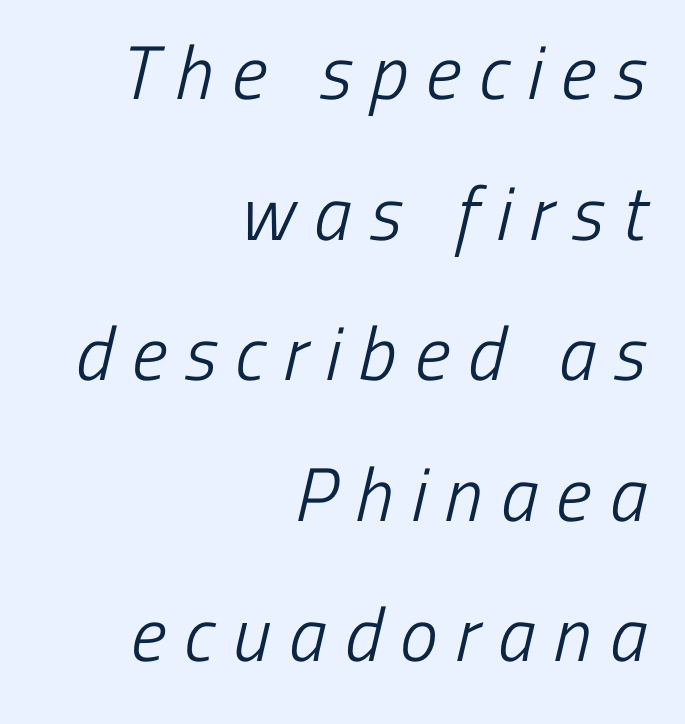
Teacher's note: observe the even right margin — that is flush-right alignment. The specimen omits any rule beneath the text block's lines. Letters have the restrained weight of plain body copy at most. This sample uses expanded letter spacing, leaving extra air between glyphs.
